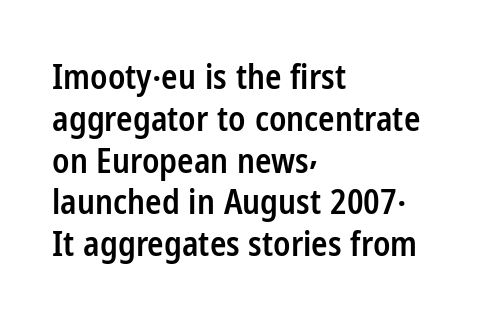
The image shows 34 px semibold, condensed sans-serif type, upright; set left-aligned, line spacing 1.23x, normal letter spacing, not underlined; low stroke contrast and a medium x-height.
